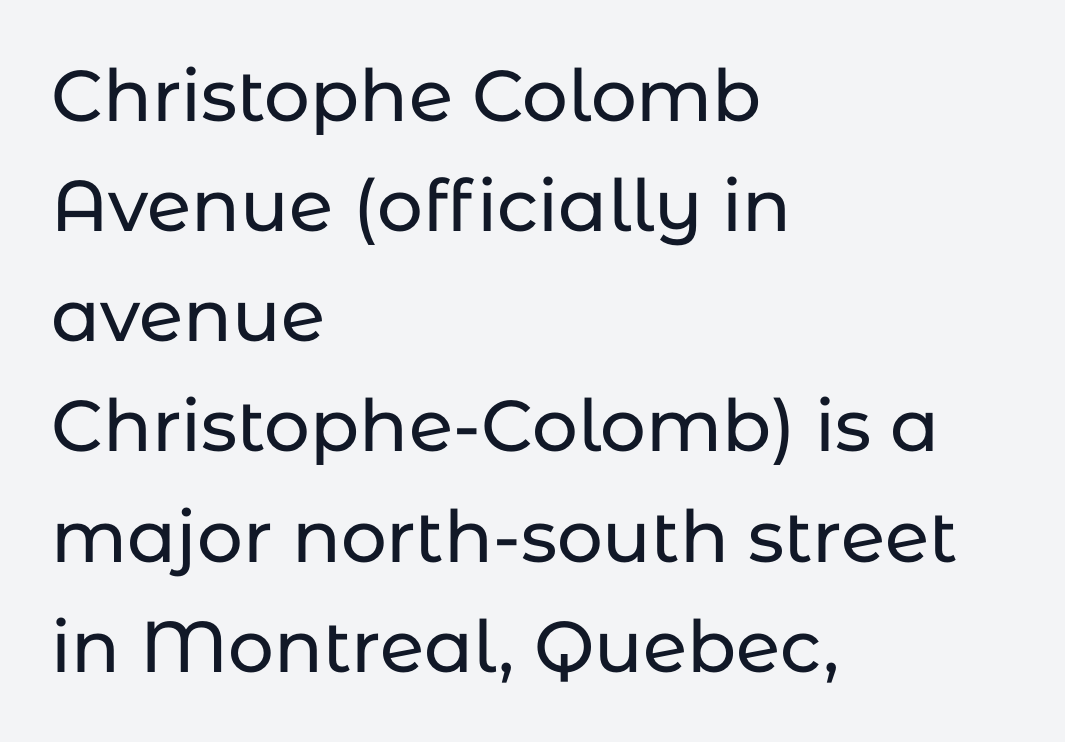
Character widths vary here, with narrow letters taking less room than wide ones. The rendering keeps characters at their native spacing. The type family on display is of the sans-serif kind. Posture: upright roman.
